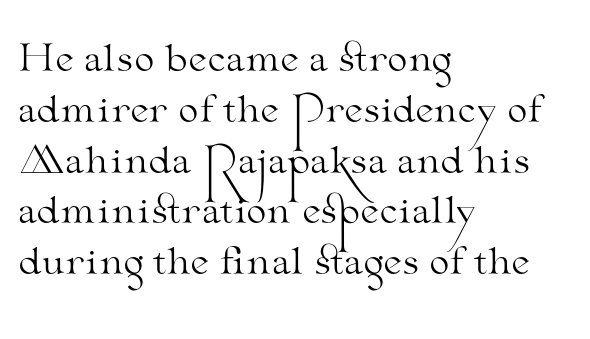
The image shows 36 px light, wide serif type, upright; set left-aligned, normal line spacing (1.41x), normal letter spacing, not underlined; medium stroke contrast and a small x-height.
